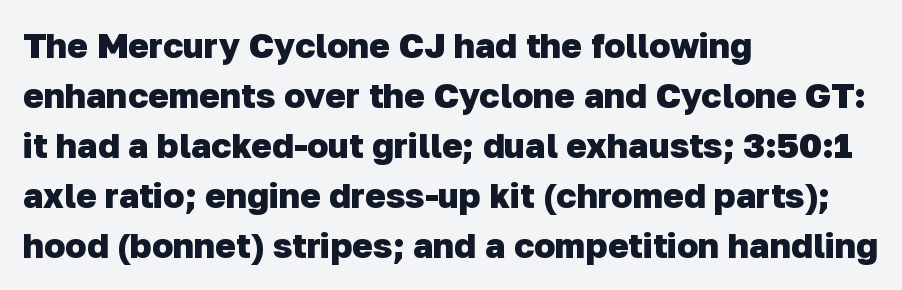
{"serif": "no", "bold": "yes", "weight": "heavy", "width": "normal", "stroke_contrast": "low", "x_height": "medium", "monospaced": "no", "underline": "no", "align": "left", "line_spacing": "normal", "line_spacing_ratio": 1.43, "letter_spacing": "normal", "letter_spacing_em": 0.0, "glyph_px": 35}
